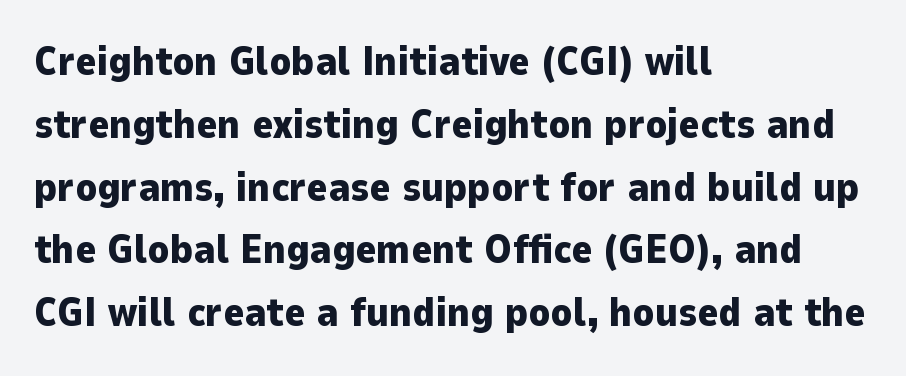
Heavy, bold letterforms. A student would call this left alignment; a typographer would say flush left, rag right. Check under the words: just untouched page. The typeface chosen for these lines omits serifs. A typesetter would call this proportional, since set widths differ per character.
